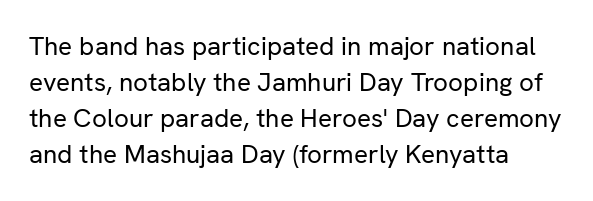
{"italic": "no", "bold": "no", "underline": "no", "align": "left", "line_spacing": "normal", "line_spacing_ratio": 1.39, "letter_spacing": "normal", "letter_spacing_em": 0.0, "glyph_px": 26}
